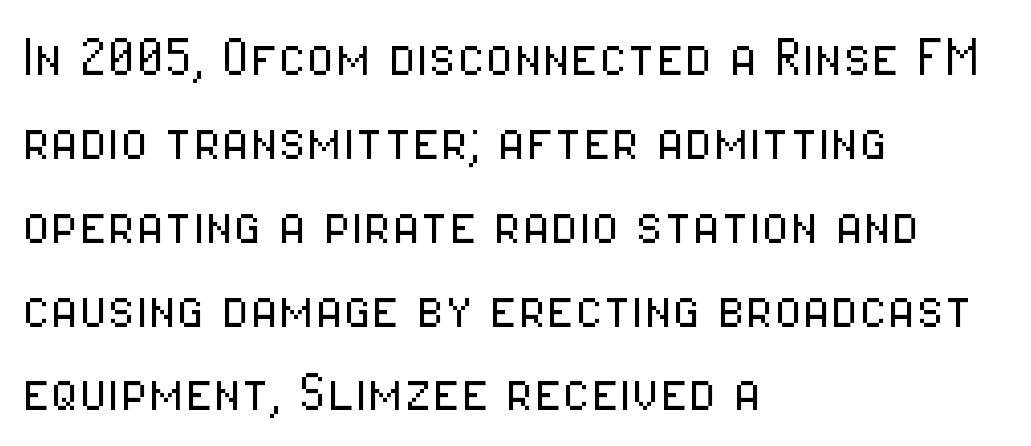
{"serif": "no", "italic": "no", "bold": "no", "weight": "light", "width": "condensed", "stroke_contrast": "low", "x_height": "medium", "monospaced": "no", "underline": "no", "align": "left", "line_spacing": "normal", "line_spacing_ratio": 1.29, "letter_spacing": "normal", "letter_spacing_em": 0.0, "glyph_px": 65}
